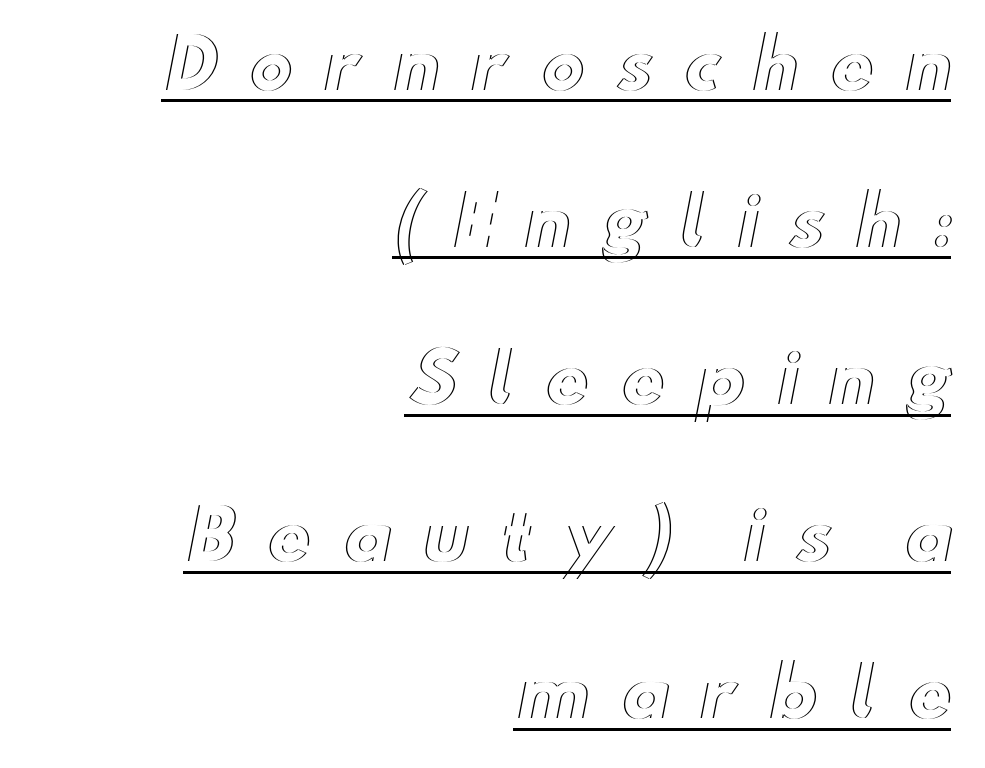
Q: Is the text italic (slanted)? A: Yes.
Q: Is the text underlined? A: Yes.
Q: How is the paragraph aligned? A: Right-aligned.
Q: Is the spacing between letters normal or unusually wide? A: Unusually wide.
Q: Is the spacing between lines tight, normal or loose? A: Loose.
Q: Width (condensed, normal, or wide)? A: Wide.
Q: x-height? A: Small.
Q: Monospaced? A: No.
